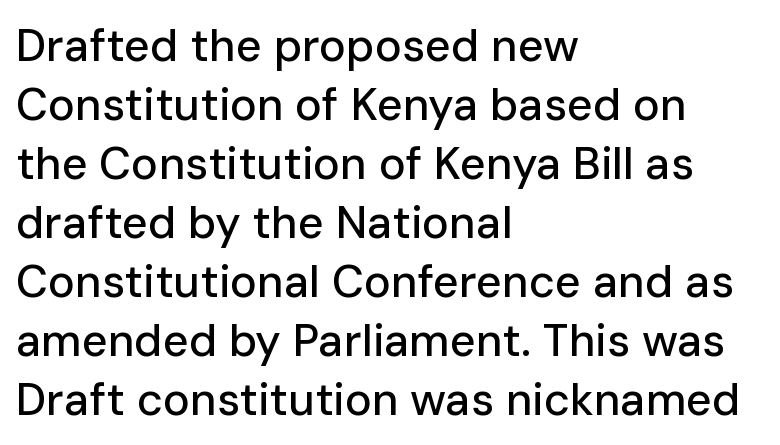
The lines sit at an ordinary, default distance from one another. Serif or sans? Sans — the stroke terminals are bare. Here the designer chose a conventional face with non-uniform glyph widths. Glyph-to-glyph distance matches everyday printed text.
